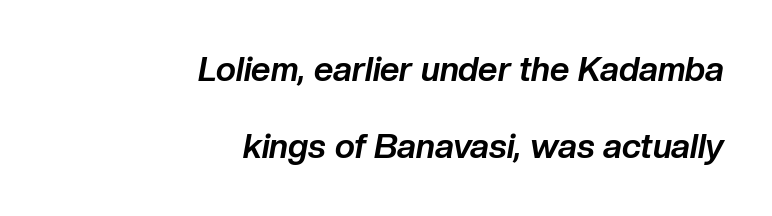
The image shows 34 px bold type, italic (leaning right); set right-aligned, loose line spacing (2.27x), normal letter spacing, not underlined; low stroke contrast and a medium x-height.
